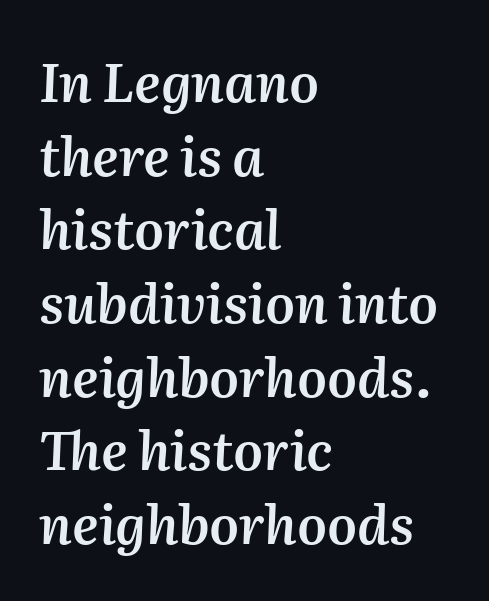
{"italic": "yes", "lean": "right", "slant_degrees": 2, "bold": "semi", "weight": "semibold", "width": "normal", "stroke_contrast": "medium", "x_height": "medium", "monospaced": "no", "underline": "no", "align": "left", "line_spacing": "normal", "line_spacing_ratio": 1.39, "letter_spacing": "normal", "letter_spacing_em": 0.0, "glyph_px": 53}
